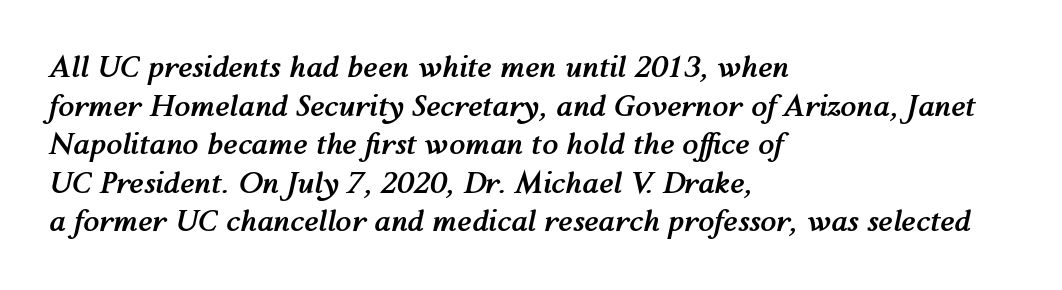
This rendering leaves character spacing at its baseline value. Quick note: italic. The lines in this sample share a left origin and differ only in where they stop. Evenly set lines give the paragraph a standard silhouette.
